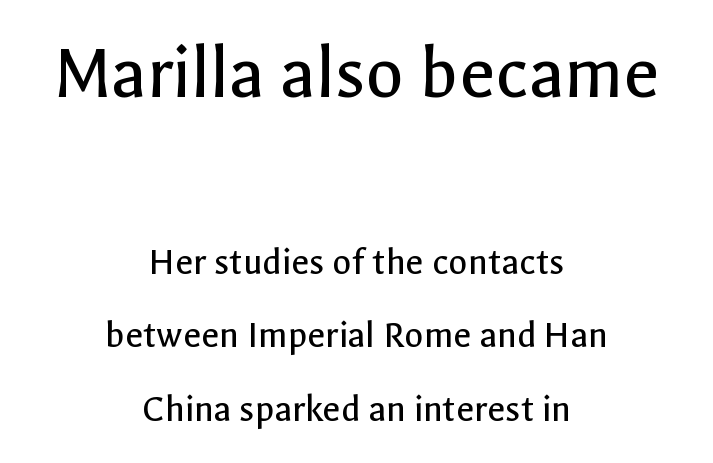
Q: Is the text bold? A: No.
Q: Is the text italic (slanted)? A: No, it is upright.
Q: Is the typeface a serif or a sans-serif typeface? A: Sans-serif.
Q: Is the text underlined? A: No.
Q: How is the paragraph aligned? A: Centered.
Q: Is the spacing between letters normal or unusually wide? A: Normal.
Q: Which block of text is set in a larger size, the first (top) or the second (bottom)? A: The first (top) one.
Q: Width (condensed, normal, or wide)? A: Normal.
Q: x-height? A: Medium.
Q: Monospaced? A: No.
